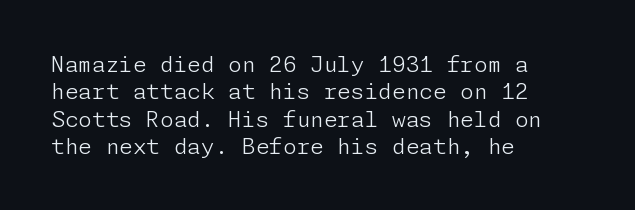
{"italic": "no", "bold": "no", "underline": "no", "align": "left", "line_spacing_ratio": 1.24, "letter_spacing": "normal", "letter_spacing_em": 0.0, "glyph_px": 22}
